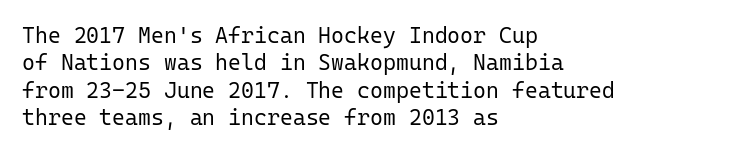
The image shows 22 px text type, upright; set left-aligned, line spacing 1.24x, normal letter spacing, not underlined.
